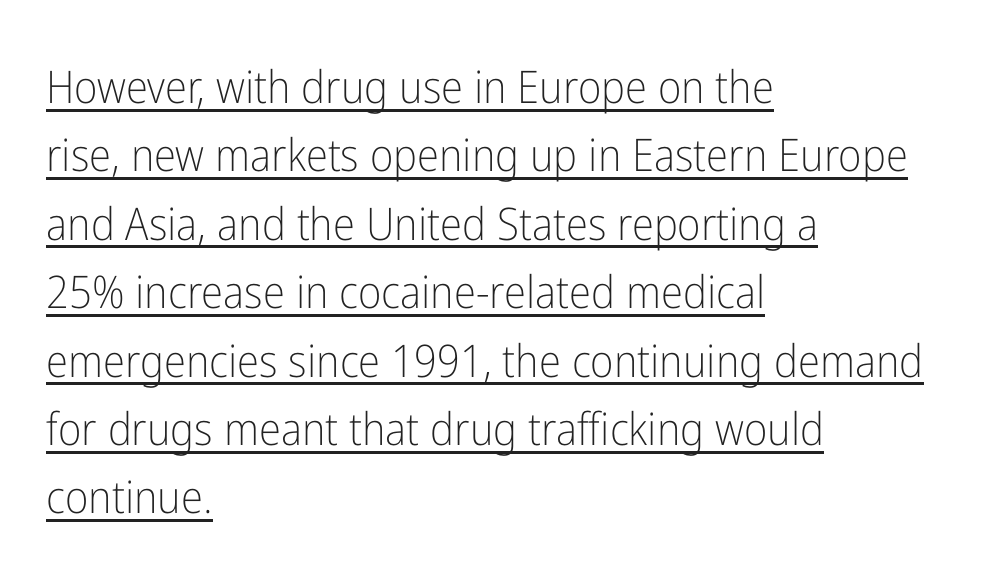
Q: Is the text bold? A: No.
Q: Is the text italic (slanted)? A: No, it is upright.
Q: Is the typeface a serif or a sans-serif typeface? A: Sans-serif.
Q: Is the text underlined? A: Yes.
Q: How is the paragraph aligned? A: Left-aligned.
Q: Is the spacing between letters normal or unusually wide? A: Normal.
Q: Is the spacing between lines tight, normal or loose? A: Normal.
Q: Width (condensed, normal, or wide)? A: Condensed.
Q: Stroke contrast? A: Low.
Q: x-height? A: Medium.
Q: Monospaced? A: No.
